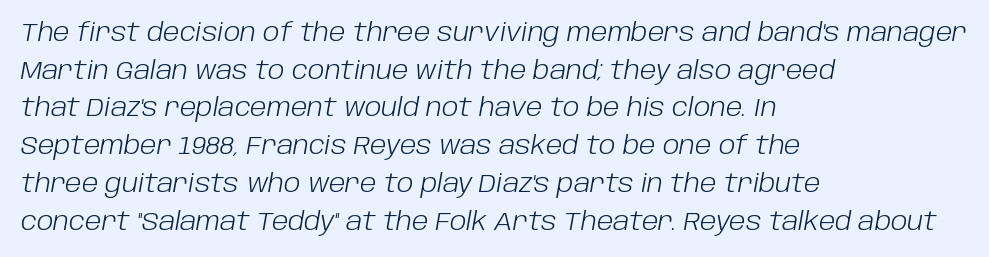
{"italic": "yes", "lean": "right", "slant_degrees": 10, "bold": "no", "underline": "no", "align": "left", "line_spacing": "normal", "line_spacing_ratio": 1.51, "letter_spacing": "normal", "letter_spacing_em": 0.0, "glyph_px": 25}
